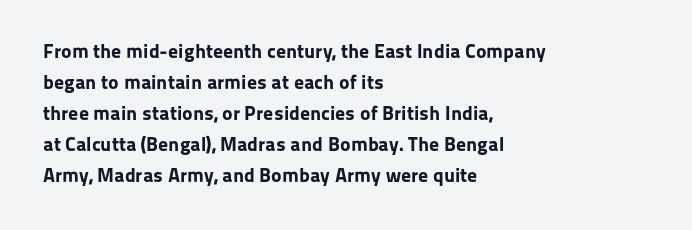
The image shows 20 px bold type, upright; set left-aligned, normal line spacing (1.55x), normal letter spacing, not underlined.
